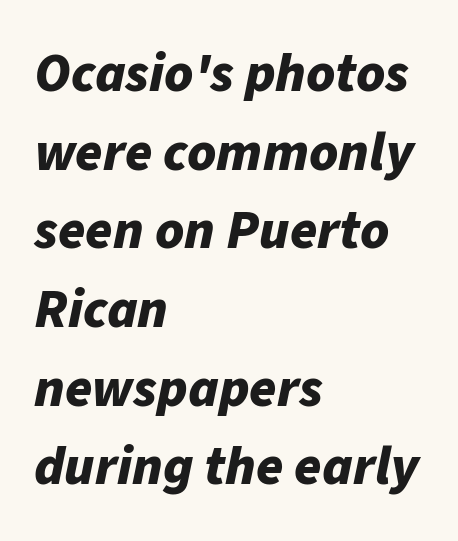
The image shows 55 px bold type, italic (leaning right); set left-aligned, normal line spacing (1.43x), normal letter spacing, not underlined; low stroke contrast and a medium x-height.
